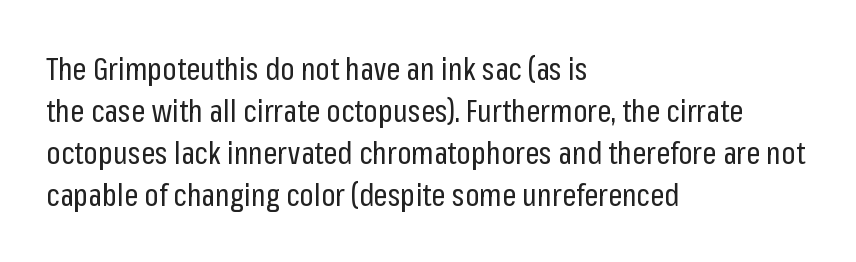
{"serif": "no", "italic": "no", "bold": "no", "weight": "regular", "width": "condensed", "stroke_contrast": "low", "x_height": "medium", "monospaced": "no", "underline": "no", "align": "left", "line_spacing": "normal", "line_spacing_ratio": 1.36, "letter_spacing": "normal", "letter_spacing_em": 0.0, "glyph_px": 31}
